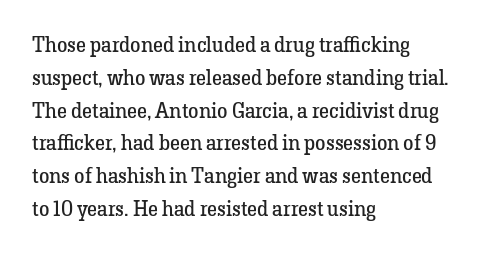
Upright lettering throughout. The rows are spaced the way most documents space them. These lines stack with their left ends in a neat column. The space beneath each line is pristine and unruled. This sample uses plain, unmodified letter spacing. Stem width sits at or under what a default text font uses.
